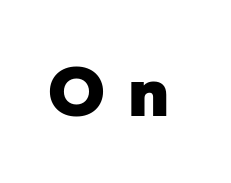
Q: Is the text bold? A: Yes.
Q: Is the text italic (slanted)? A: No, it is upright.
Q: Is the typeface a serif or a sans-serif typeface? A: Sans-serif.
Q: Is the text underlined? A: No.
Q: Is the spacing between letters normal or unusually wide? A: Unusually wide.
Q: Width (condensed, normal, or wide)? A: Normal.
Q: Stroke contrast? A: Low.
Q: x-height? A: Medium.
Q: Monospaced? A: No.
